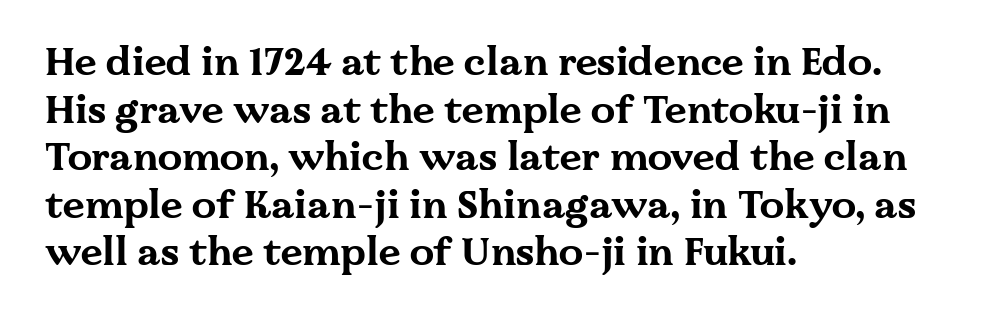
Q: Is the text bold? A: Yes.
Q: Is the text italic (slanted)? A: No, it is upright.
Q: Is the typeface a serif or a sans-serif typeface? A: Serif.
Q: Is the text underlined? A: No.
Q: How is the paragraph aligned? A: Left-aligned.
Q: Is the spacing between letters normal or unusually wide? A: Normal.
Q: Width (condensed, normal, or wide)? A: Wide.
Q: Stroke contrast? A: Medium.
Q: x-height? A: Medium.
Q: Monospaced? A: No.
